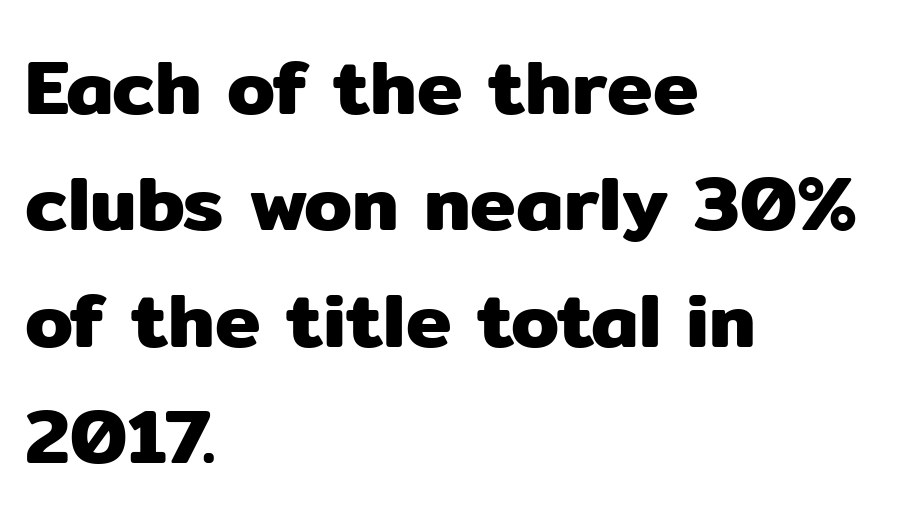
The image shows 77 px sans-serif type, upright; set left-aligned, normal line spacing (1.51x), normal letter spacing, not underlined; low stroke contrast and a medium x-height.
